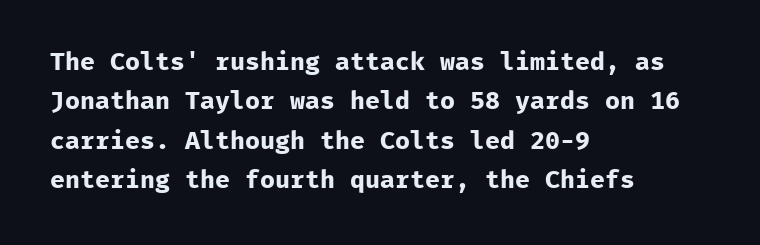
{"italic": "no", "bold": "yes", "underline": "no", "align": "left", "line_spacing": "normal", "line_spacing_ratio": 1.58, "letter_spacing": "normal", "letter_spacing_em": 0.0, "glyph_px": 25}
